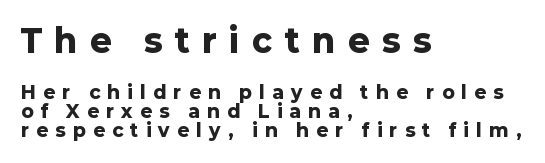
Notice how the passage keeps a crisp vertical edge on the left only. Each row of text sits above clean, open space. Large over small — that's the arrangement of the two blocks here. Stroke terminals: plain, sans-serif.
